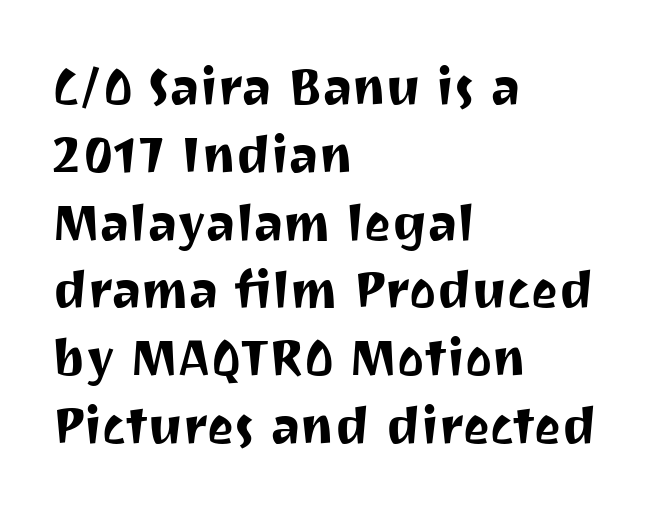
The lettering holds an erect, upright posture throughout. Here the glyphs are tracked normally, forming tight word shapes. Does the copy run flush right? No — it runs flush left. What kind of face is this? One without serifs — a sans.
